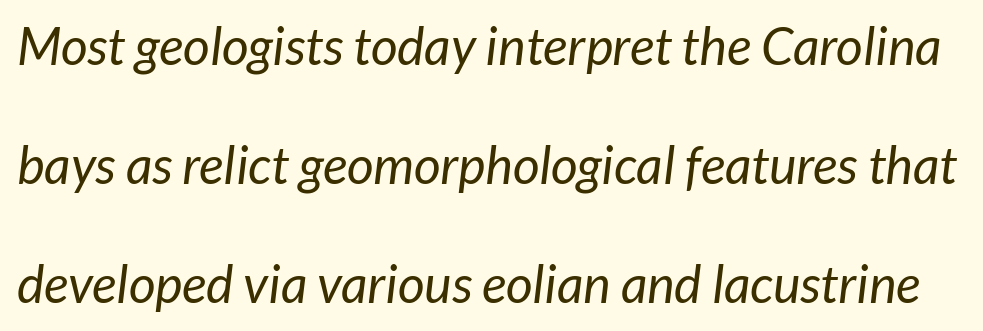
{"serif": "no", "bold": "no", "weight": "regular", "width": "normal", "stroke_contrast": "low", "x_height": "medium", "monospaced": "no", "underline": "no", "line_spacing": "loose", "line_spacing_ratio": 2.29, "letter_spacing": "normal", "letter_spacing_em": 0.0, "glyph_px": 52}
